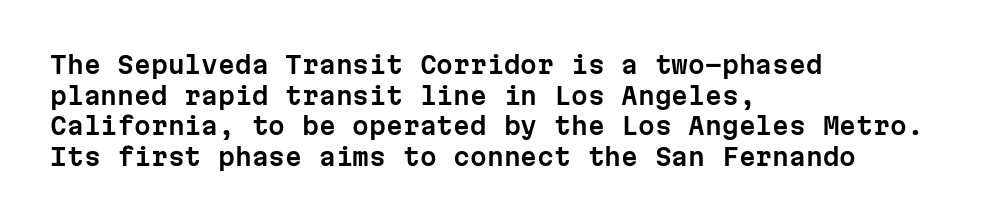
{"italic": "no", "underline": "no", "align": "left", "line_spacing": "normal", "line_spacing_ratio": 1.28, "letter_spacing": "normal", "letter_spacing_em": 0.0, "glyph_px": 24}
